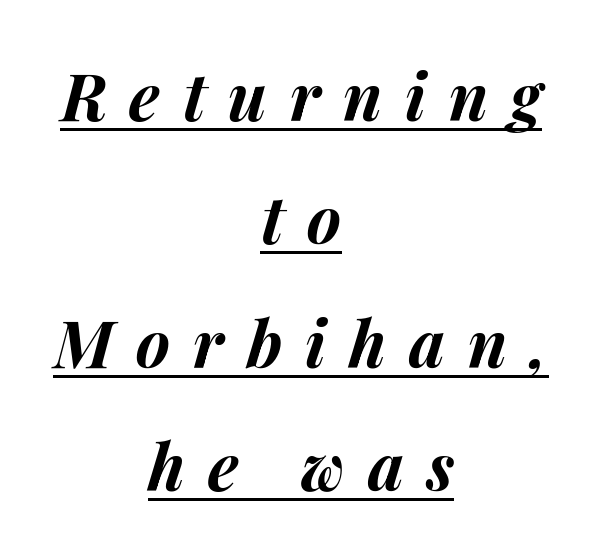
The lines in this sample share a center point and differ in where they start and stop. Somebody hit Ctrl+U on this one — the words are underlined. Varying glyph widths throughout — classic text-font behaviour. The block of text is sparse from top to bottom, with ample space between rows.
